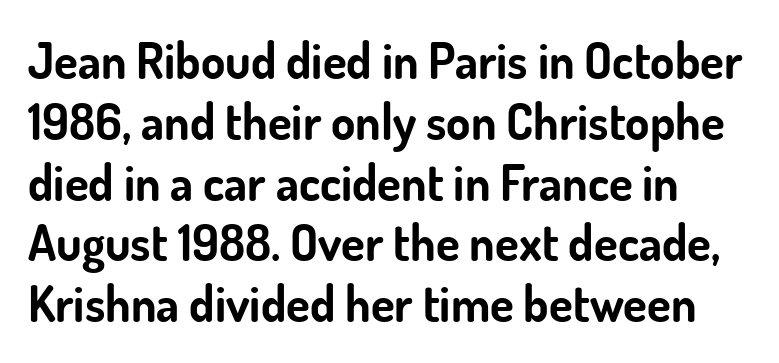
Q: Is the text bold? A: Yes.
Q: Is the text italic (slanted)? A: No, it is upright.
Q: Is the typeface a serif or a sans-serif typeface? A: Sans-serif.
Q: Is the text underlined? A: No.
Q: Is the spacing between letters normal or unusually wide? A: Normal.
Q: Width (condensed, normal, or wide)? A: Normal.
Q: Stroke contrast? A: Low.
Q: x-height? A: Small.
Q: Monospaced? A: No.
